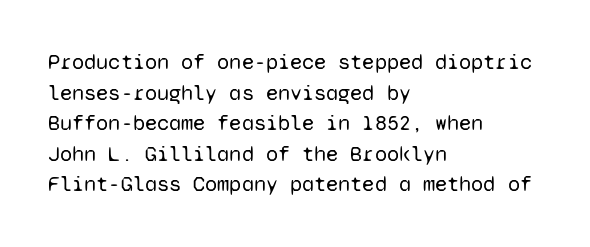
The image shows 22 px text type, upright; set left-aligned, normal line spacing (1.39x), normal letter spacing, not underlined.
